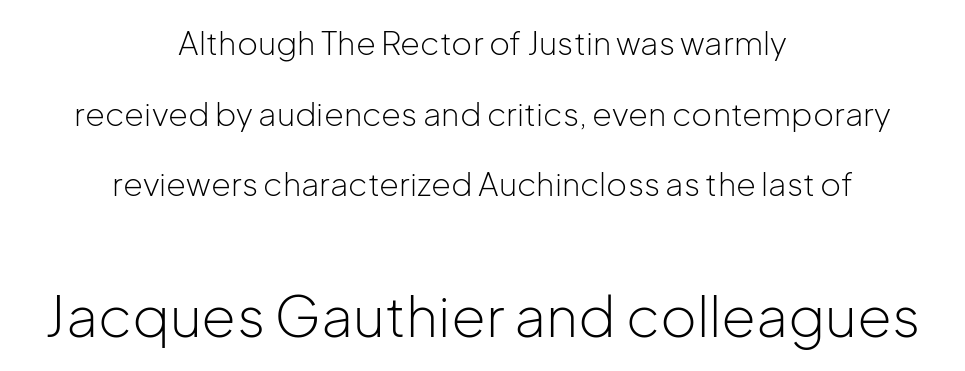
{"serif": "no", "italic": "no", "bold": "no", "weight": "light", "width": "normal", "stroke_contrast": "low", "x_height": "medium", "monospaced": "no", "underline": "no", "align": "center", "line_spacing": "loose", "line_spacing_ratio": 2.21, "letter_spacing": "normal", "letter_spacing_em": 0.0, "larger_block": "second", "size_ratio": 1.75, "glyph_px": 56}
